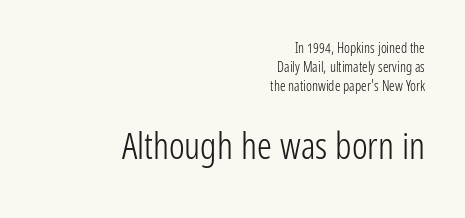
Caption: standard tracking, unaltered. Does the type have serifs? No, each stem ends abruptly. Horizontal alignment here is rightward, an uncommon choice for prose. On a weight scale, this lands at 450 or below.
